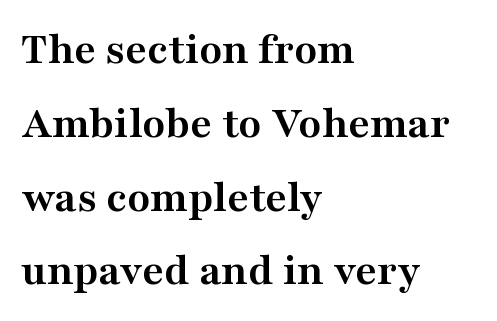
The image shows 47 px semibold, wide serif type, upright; set left-aligned, normal line spacing (1.57x), normal letter spacing, not underlined; medium stroke contrast and a medium x-height.
